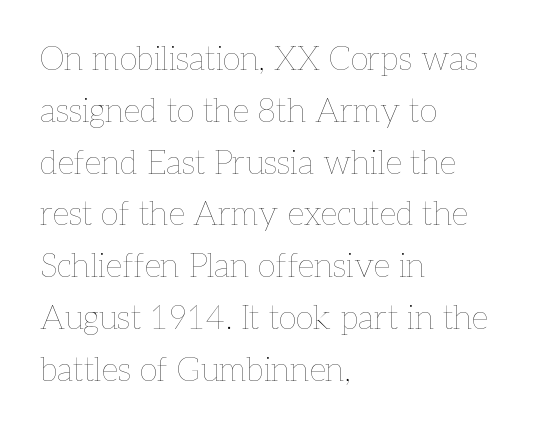
Q: Is the text bold? A: No.
Q: Is the text italic (slanted)? A: No, it is upright.
Q: Is the text underlined? A: No.
Q: How is the paragraph aligned? A: Left-aligned.
Q: Is the spacing between letters normal or unusually wide? A: Normal.
Q: Is the spacing between lines tight, normal or loose? A: Normal.
Q: Width (condensed, normal, or wide)? A: Normal.
Q: Stroke contrast? A: Low.
Q: x-height? A: Medium.
Q: Monospaced? A: No.
